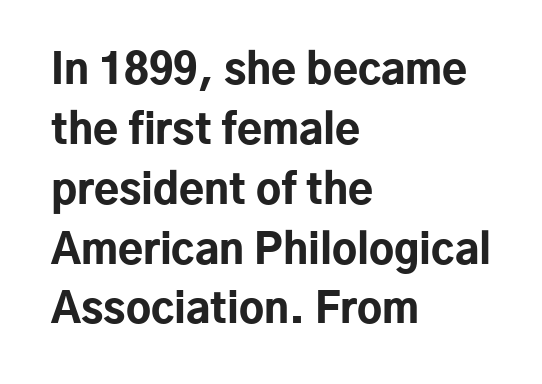
Q: Is the text bold? A: Yes.
Q: Is the text italic (slanted)? A: No, it is upright.
Q: Is the typeface a serif or a sans-serif typeface? A: Sans-serif.
Q: Is the text underlined? A: No.
Q: How is the paragraph aligned? A: Left-aligned.
Q: Is the spacing between letters normal or unusually wide? A: Normal.
Q: Is the spacing between lines tight, normal or loose? A: Normal.
Q: Width (condensed, normal, or wide)? A: Normal.
Q: Stroke contrast? A: Low.
Q: x-height? A: Medium.
Q: Monospaced? A: No.
